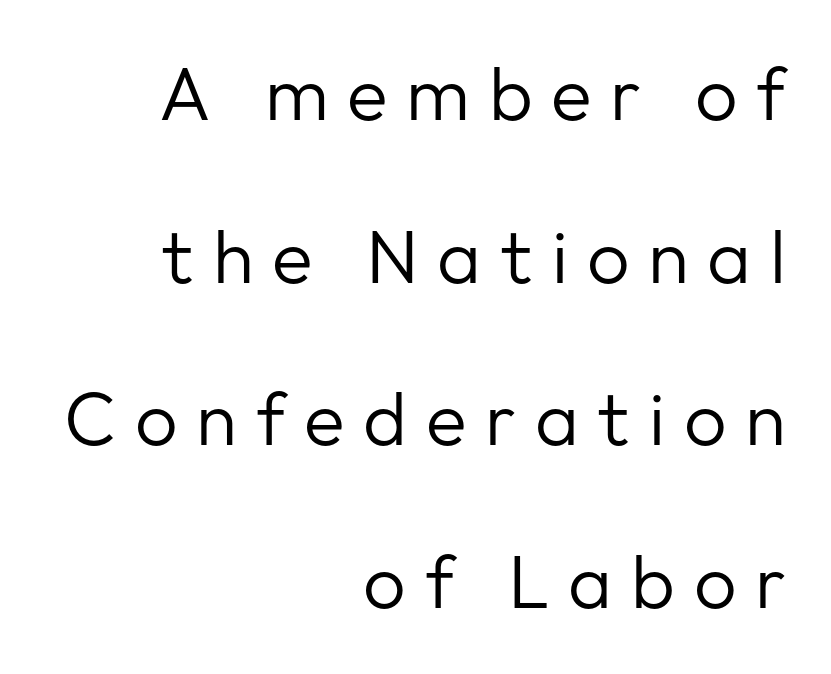
Q: Is the text bold? A: No.
Q: Is the text italic (slanted)? A: No, it is upright.
Q: Is the typeface a serif or a sans-serif typeface? A: Sans-serif.
Q: Is the text underlined? A: No.
Q: How is the paragraph aligned? A: Right-aligned.
Q: Is the spacing between letters normal or unusually wide? A: Unusually wide.
Q: Is the spacing between lines tight, normal or loose? A: Loose.
Q: Width (condensed, normal, or wide)? A: Normal.
Q: Stroke contrast? A: Low.
Q: x-height? A: Medium.
Q: Monospaced? A: No.
